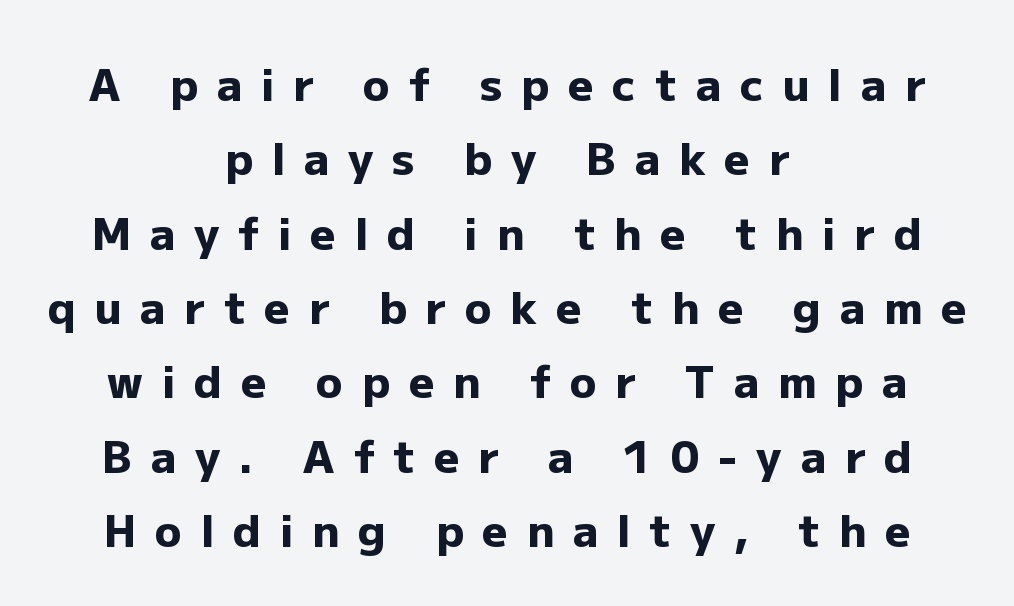
Does the copy run flush right? No — it is centered line by line. This rendering features lettering with no underline. The typesetting leans heavy: a genuine bold. Note the varied advance widths — an 'i' is clearly narrower than an 'm'. The block of text has a typical density, with ordinary space between rows. The type family on display is of the sans-serif kind.
